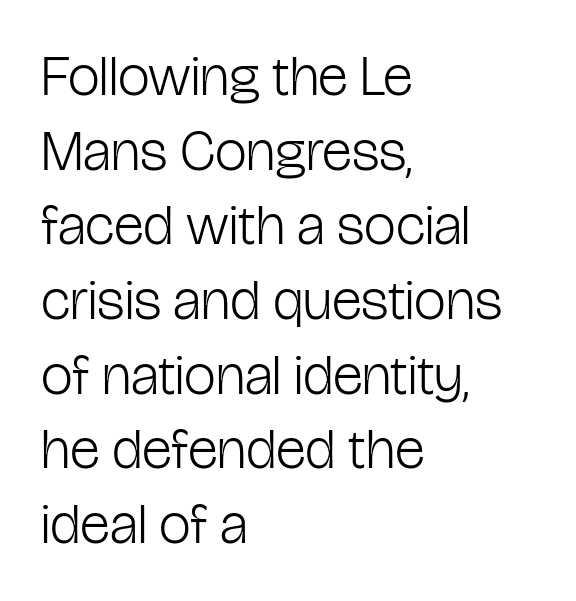
{"serif": "no", "italic": "no", "bold": "no", "weight": "light", "width": "condensed", "stroke_contrast": "low", "x_height": "medium", "monospaced": "no", "underline": "no", "align": "left", "line_spacing": "normal", "line_spacing_ratio": 1.31, "letter_spacing": "normal", "letter_spacing_em": 0.0, "glyph_px": 57}
